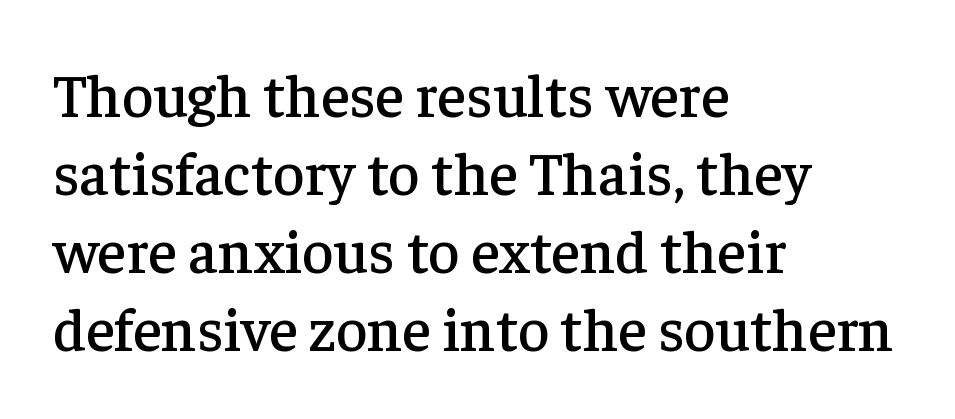
{"serif": "yes", "italic": "no", "width": "normal", "stroke_contrast": "low", "x_height": "medium", "monospaced": "no", "underline": "no", "align": "left", "line_spacing": "normal", "line_spacing_ratio": 1.28, "letter_spacing": "normal", "letter_spacing_em": 0.0, "glyph_px": 61}
